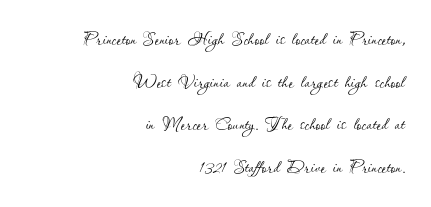
Q: Is the text bold? A: No.
Q: Is the text italic (slanted)? A: Yes.
Q: Is the text underlined? A: No.
Q: How is the paragraph aligned? A: Right-aligned.
Q: Is the spacing between letters normal or unusually wide? A: Normal.
